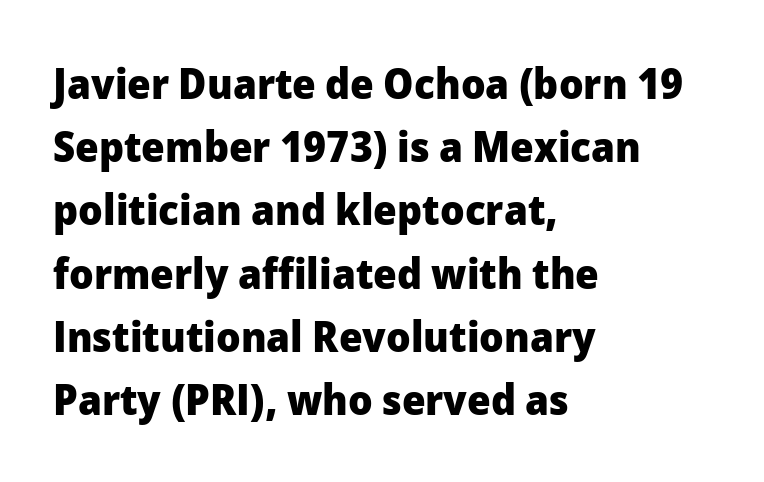
{"serif": "no", "italic": "no", "bold": "yes", "weight": "heavy", "width": "normal", "stroke_contrast": "low", "x_height": "medium", "monospaced": "no", "underline": "no", "align": "left", "line_spacing": "normal", "line_spacing_ratio": 1.47, "letter_spacing": "normal", "letter_spacing_em": 0.0, "glyph_px": 43}
